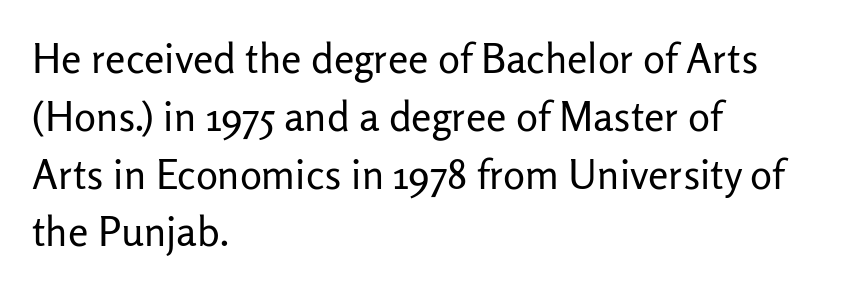
The image shows 41 px regular-weight sans-serif type, upright; set left-aligned, normal line spacing (1.41x), normal letter spacing, not underlined; low stroke contrast and a medium x-height.
